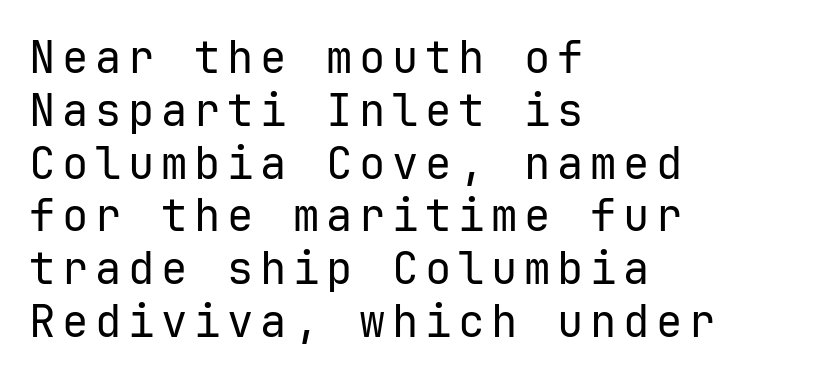
Reading down the block, your eye returns to a fixed left position each line. The typeface chosen for these lines omits serifs. Is this a fixed-width face? Yes — each glyph sits in an identical cell. The axis of the letterforms is exactly vertical. The strokes are not fattened; the text isn't bold.
